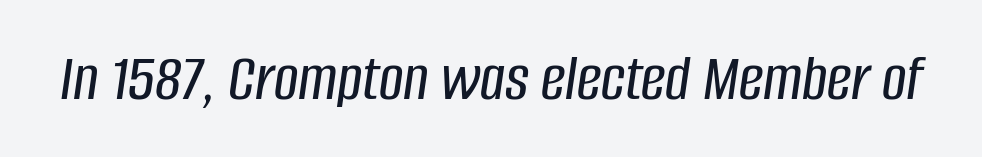
The rendering uses natural spacing where letterforms have individual widths. Plain, unruled lines of type. Letter spacing: default. Italic? Definitely — the glyphs are oblique.
